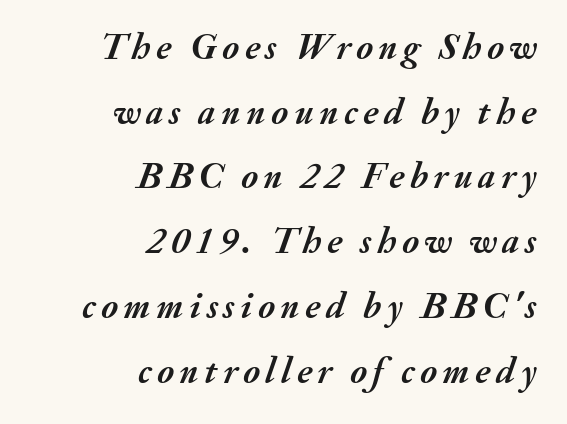
Q: Is the text bold? A: Yes.
Q: Is the text italic (slanted)? A: Yes, it leans right by about 20 degrees.
Q: Is the text underlined? A: No.
Q: How is the paragraph aligned? A: Right-aligned.
Q: Width (condensed, normal, or wide)? A: Normal.
Q: Stroke contrast? A: Medium.
Q: x-height? A: Small.
Q: Monospaced? A: No.
